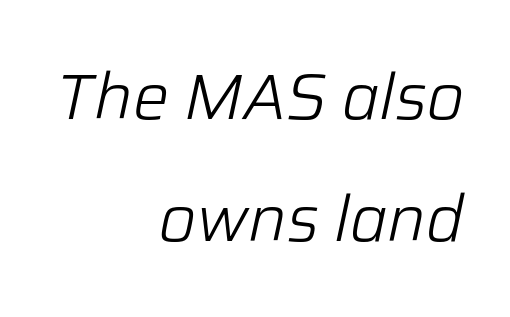
{"italic": "yes", "lean": "right", "slant_degrees": 12, "bold": "no", "weight": "light", "width": "normal", "stroke_contrast": "low", "x_height": "medium", "monospaced": "no", "underline": "no", "align": "right", "line_spacing": "loose", "line_spacing_ratio": 1.91, "letter_spacing": "normal", "letter_spacing_em": 0.0, "glyph_px": 64}
